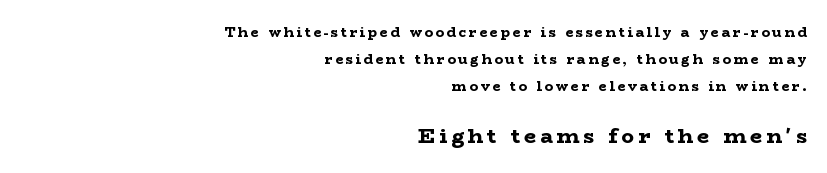
The image shows 21 px bold type, upright; set right-aligned, loose line spacing (1.93x), not underlined; the second (bottom) block is 1.5x larger.
